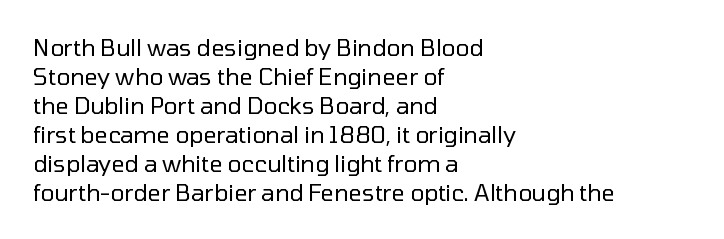
The image shows 23 px text type, upright; set left-aligned, normal line spacing (1.26x), normal letter spacing, not underlined.
